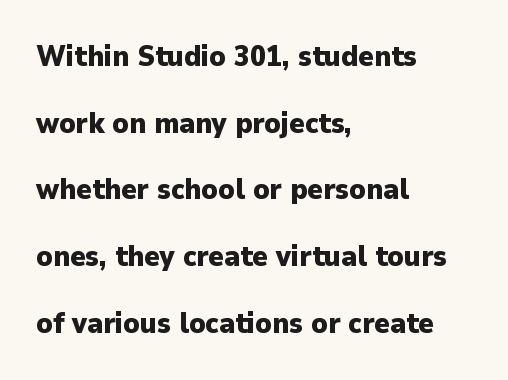
Q: Is the text bold? A: Yes.
Q: Is the text italic (slanted)? A: No, it is upright.
Q: Is the typeface a serif or a sans-serif typeface? A: Sans-serif.
Q: Is the text underlined? A: No.
Q: How is the paragraph aligned? A: Left-aligned.
Q: Is the spacing between letters normal or unusually wide? A: Normal.
Q: Is the spacing between lines tight, normal or loose? A: Loose.
Q: Width (condensed, normal, or wide)? A: Normal.
Q: Stroke contrast? A: Low.
Q: x-height? A: Medium.
Q: Monospaced? A: No.
